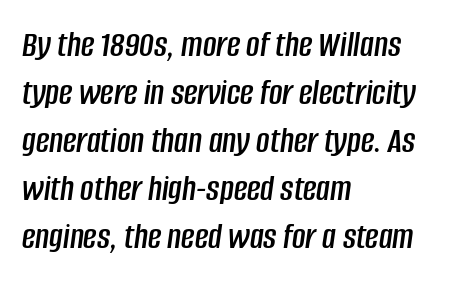
Every row of glyphs begins at an identical x-position on the left. The line-height multiplier appears to be the usual default. The passage shown is typed in a proportional face where columns would drift. No word sits above an underline. The type is set solid horizontally, with unmodified tracking. Compared with ordinary roman type, these characters are visibly tilted.
